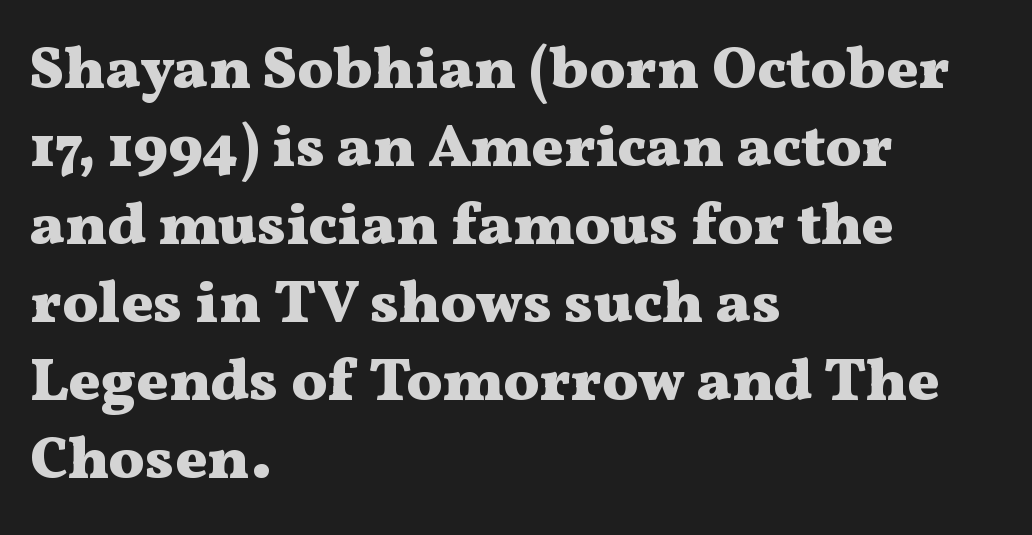
{"serif": "yes", "italic": "no", "bold": "yes", "weight": "heavy", "width": "wide", "stroke_contrast": "medium", "x_height": "medium", "monospaced": "no", "underline": "no", "align": "left", "line_spacing": "normal", "line_spacing_ratio": 1.3, "letter_spacing": "normal", "letter_spacing_em": 0.0, "glyph_px": 60}
